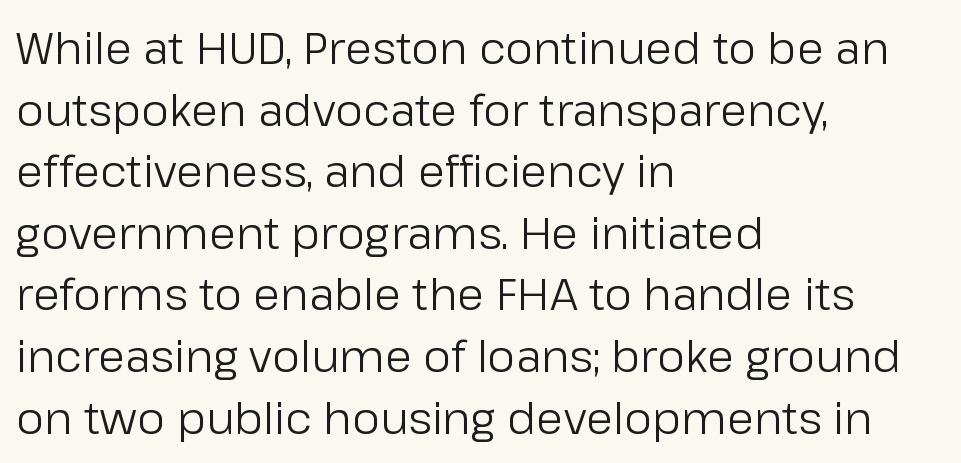
Q: Is the text bold? A: No.
Q: Is the text italic (slanted)? A: No, it is upright.
Q: Is the typeface a serif or a sans-serif typeface? A: Sans-serif.
Q: Is the text underlined? A: No.
Q: How is the paragraph aligned? A: Left-aligned.
Q: Is the spacing between letters normal or unusually wide? A: Normal.
Q: Is the spacing between lines tight, normal or loose? A: Normal.
Q: Width (condensed, normal, or wide)? A: Normal.
Q: Stroke contrast? A: Low.
Q: x-height? A: Medium.
Q: Monospaced? A: No.
